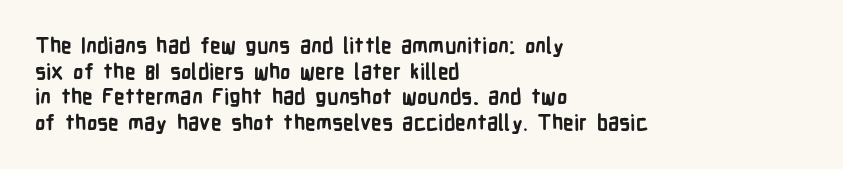
The image shows 21 px bold type, upright; set left-aligned, line spacing 1.22x, normal letter spacing, not underlined.
